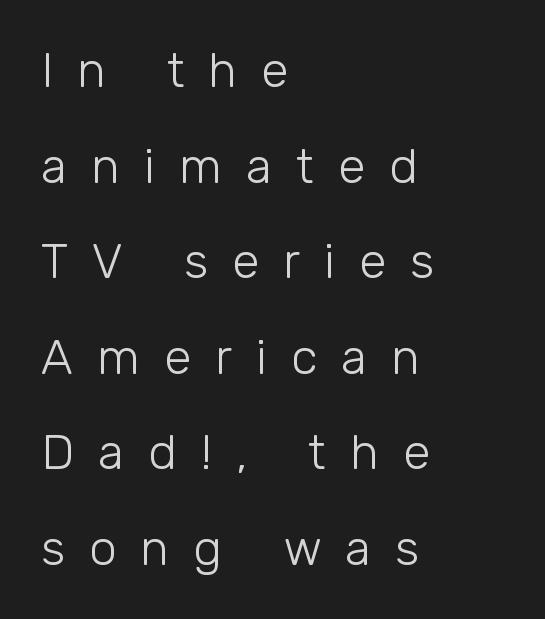
Counters stay open thanks to moderate or lighter strokes. Character widths vary here, with narrow letters taking less room than wide ones. Descenders are the only things crossing below the line. Quick note: not italic, upright. Each new line begins a long way beneath the previous one.
